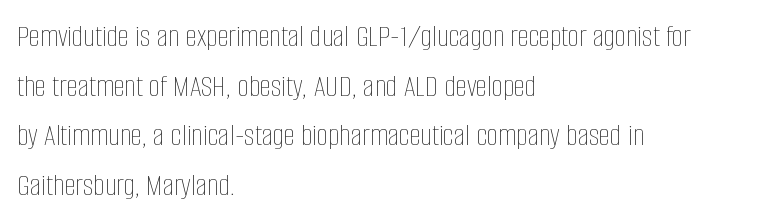
The weight tops out at a normal text grade. This rendering features lettering with no underline. The rendering uses natural spacing where letterforms have individual widths. The specimen reads as upright at a glance.
